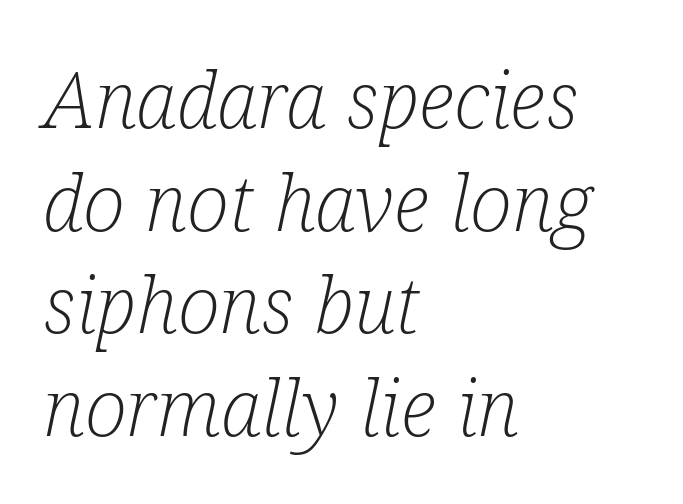
Q: Is the text bold? A: No.
Q: Is the text italic (slanted)? A: Yes, it leans right by about 12 degrees.
Q: Is the typeface a serif or a sans-serif typeface? A: Serif.
Q: Is the text underlined? A: No.
Q: How is the paragraph aligned? A: Left-aligned.
Q: Is the spacing between letters normal or unusually wide? A: Normal.
Q: Is the spacing between lines tight, normal or loose? A: Normal.
Q: Width (condensed, normal, or wide)? A: Condensed.
Q: Stroke contrast? A: Low.
Q: x-height? A: Medium.
Q: Monospaced? A: No.
